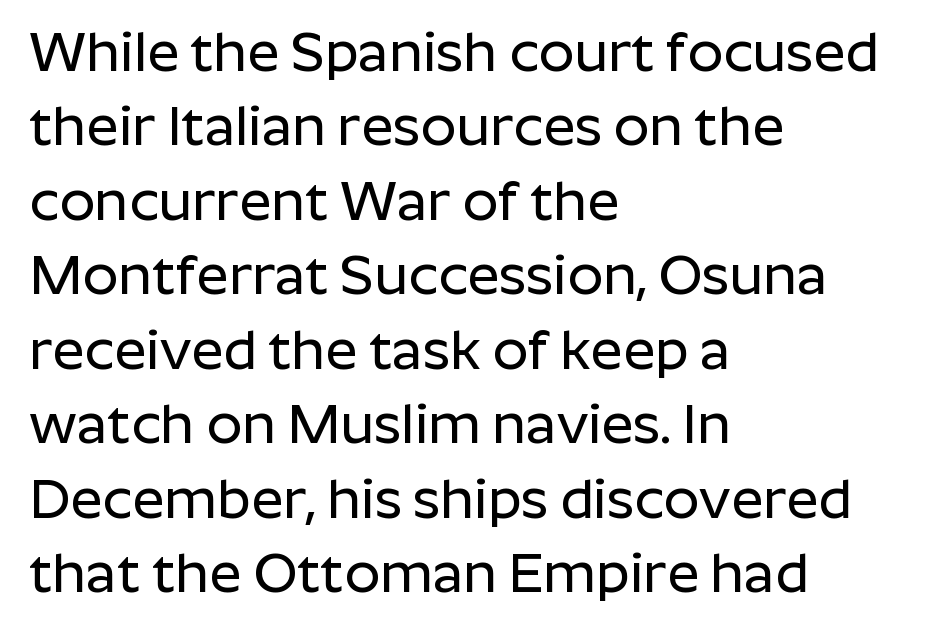
You can tell from the bare stems that sans-serif type was used. Has an underline been added? It has not. Each word holds together tightly as a unit, with standard inter-letter gaps. When letters stand straight like this, we call the style roman or upright. A typesetter would call this proportional, since set widths differ per character. Every row of glyphs begins at an identical x-position on the left.
